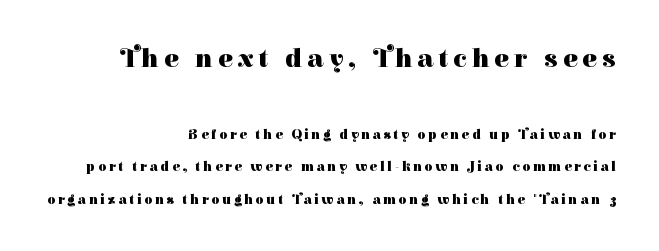
Interline gaps are noticeably wide in this sample. Glance below the letters and you will spot only blank space. Italic: no, the glyphs are upright roman. Set as a true bold cut, around the 700 mark.
